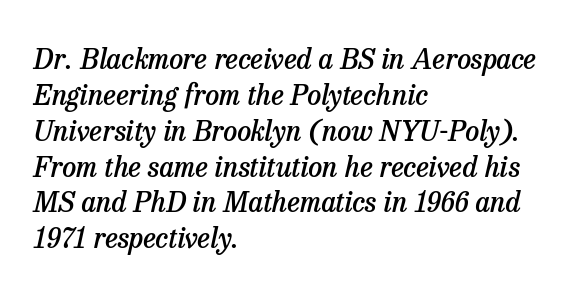
The image shows 28 px semibold serif type, italic (leaning right); set left-aligned, normal line spacing (1.28x), normal letter spacing, not underlined; low stroke contrast and a medium x-height.
